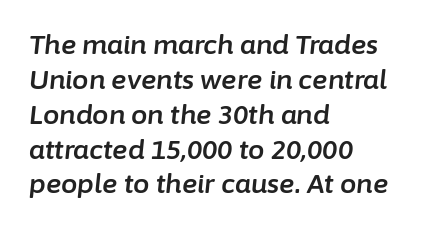
Q: Is the text italic (slanted)? A: Yes, it leans right by about 6 degrees.
Q: Is the text underlined? A: No.
Q: How is the paragraph aligned? A: Left-aligned.
Q: Is the spacing between letters normal or unusually wide? A: Normal.
Q: Is the spacing between lines tight, normal or loose? A: Normal.
